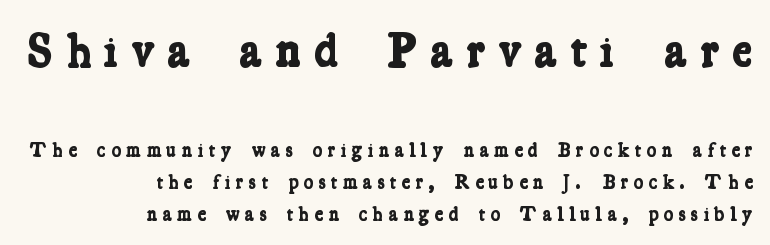
The image shows 49 px bold, condensed serif type; set right-aligned, normal line spacing (1.6x), unusually wide letter spacing (+0.26 em), not underlined; the first (top) block is 2.45x larger; low stroke contrast and a medium x-height.
